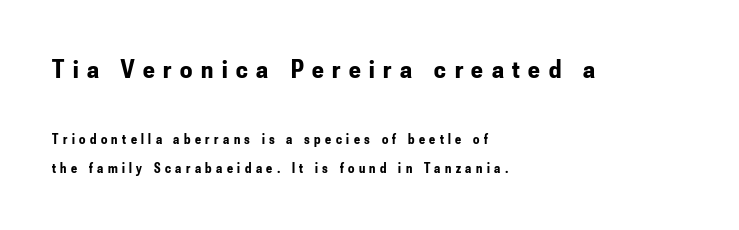
Q: Is the text bold? A: Yes.
Q: Is the text italic (slanted)? A: No, it is upright.
Q: Is the text underlined? A: No.
Q: How is the paragraph aligned? A: Left-aligned.
Q: Is the spacing between letters normal or unusually wide? A: Unusually wide.
Q: Is the spacing between lines tight, normal or loose? A: Loose.
Q: Which block of text is set in a larger size, the first (top) or the second (bottom)? A: The first (top) one.
